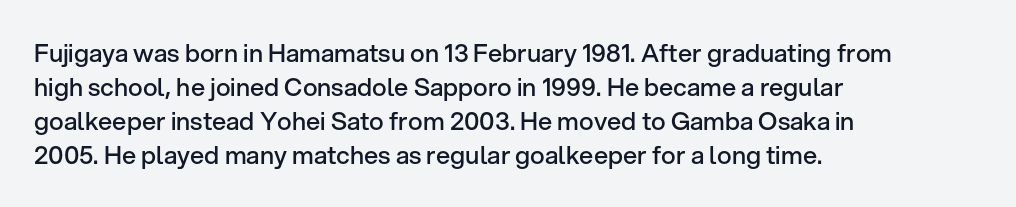
{"italic": "no", "bold": "semi", "underline": "no", "align": "left", "line_spacing": "normal", "line_spacing_ratio": 1.36, "letter_spacing": "normal", "letter_spacing_em": 0.0, "glyph_px": 25}
